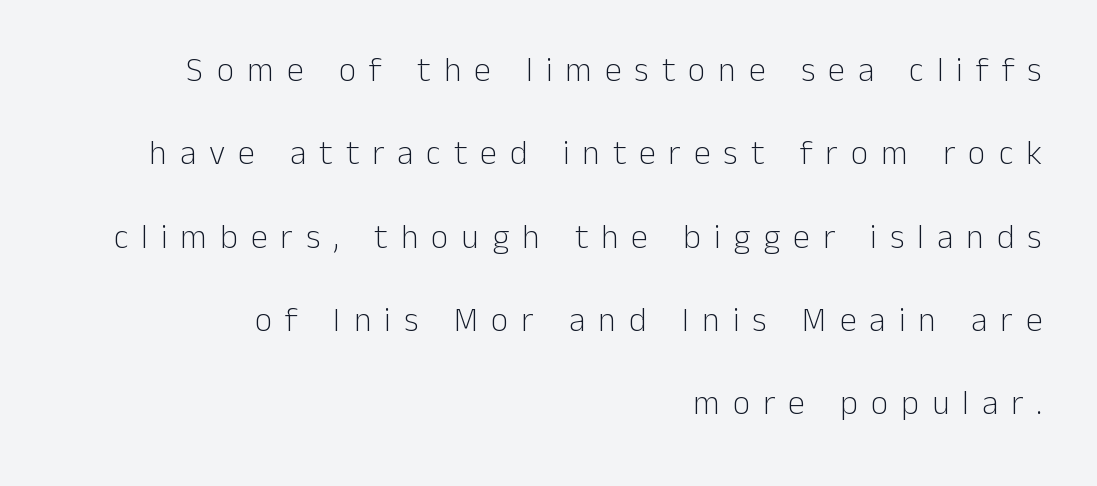
The image shows 34 px light sans-serif type, upright; set right-aligned, loose line spacing (2.45x), unusually wide letter spacing (+0.38 em), not underlined; low stroke contrast and a medium x-height.
